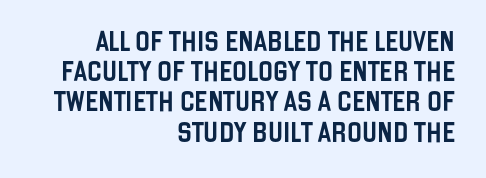
The image shows 20 px text type, upright; set right-aligned, normal line spacing (1.51x), normal letter spacing, not underlined.
